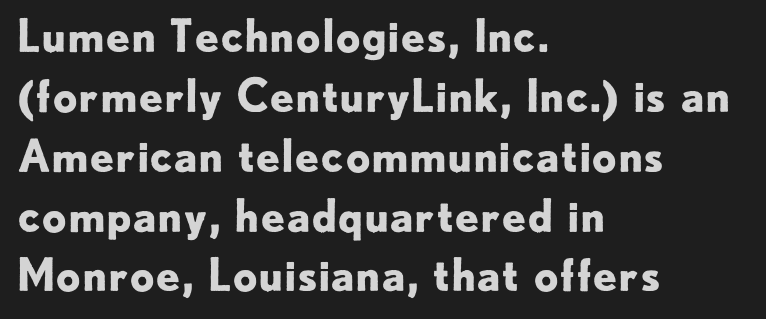
Q: Is the text bold? A: Yes.
Q: Is the text italic (slanted)? A: No, it is upright.
Q: Is the typeface a serif or a sans-serif typeface? A: Sans-serif.
Q: Is the text underlined? A: No.
Q: How is the paragraph aligned? A: Left-aligned.
Q: Is the spacing between letters normal or unusually wide? A: Normal.
Q: Is the spacing between lines tight, normal or loose? A: Normal.
Q: Width (condensed, normal, or wide)? A: Normal.
Q: Stroke contrast? A: Low.
Q: x-height? A: Small.
Q: Monospaced? A: No.
